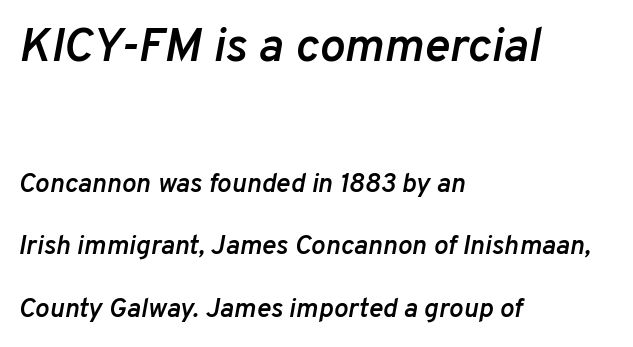
{"italic": "yes", "lean": "right", "slant_degrees": 10, "bold": "semi", "weight": "semibold", "width": "normal", "stroke_contrast": "low", "x_height": "medium", "monospaced": "no", "underline": "no", "align": "left", "line_spacing": "loose", "line_spacing_ratio": 2.32, "letter_spacing": "normal", "letter_spacing_em": 0.0, "larger_block": "first", "size_ratio": 1.78, "glyph_px": 48}
